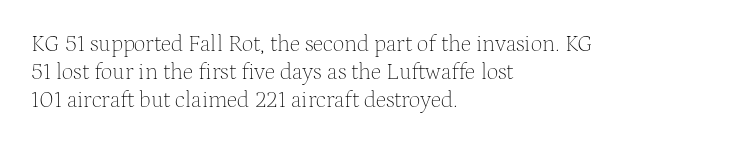
{"italic": "no", "bold": "no", "underline": "no", "align": "left", "line_spacing_ratio": 1.22, "letter_spacing": "normal", "letter_spacing_em": 0.0, "glyph_px": 23}
